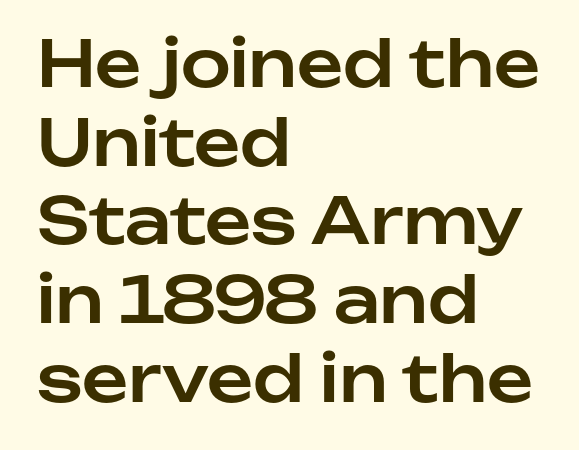
Q: Is the text italic (slanted)? A: No, it is upright.
Q: Is the typeface a serif or a sans-serif typeface? A: Sans-serif.
Q: Is the text underlined? A: No.
Q: How is the paragraph aligned? A: Left-aligned.
Q: Is the spacing between letters normal or unusually wide? A: Normal.
Q: Width (condensed, normal, or wide)? A: Normal.
Q: Stroke contrast? A: Low.
Q: x-height? A: Medium.
Q: Monospaced? A: No.
